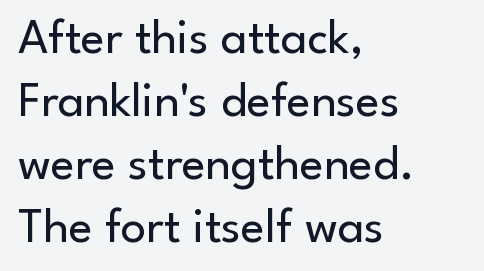
Q: Is the text bold? A: No.
Q: Is the text italic (slanted)? A: No, it is upright.
Q: Is the typeface a serif or a sans-serif typeface? A: Sans-serif.
Q: Is the text underlined? A: No.
Q: How is the paragraph aligned? A: Left-aligned.
Q: Is the spacing between letters normal or unusually wide? A: Normal.
Q: Is the spacing between lines tight, normal or loose? A: Normal.
Q: Width (condensed, normal, or wide)? A: Normal.
Q: Stroke contrast? A: Low.
Q: x-height? A: Small.
Q: Monospaced? A: No.
